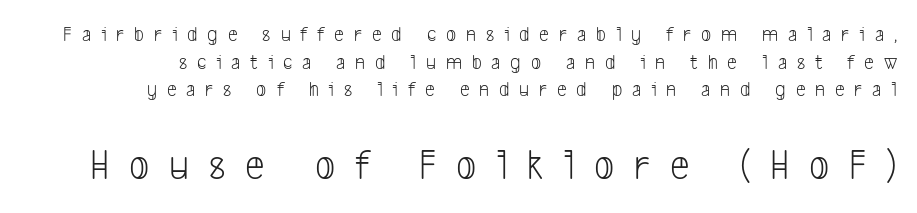
{"serif": "no", "bold": "no", "weight": "light", "width": "condensed", "stroke_contrast": "low", "x_height": "medium", "monospaced": "no", "underline": "no", "line_spacing": "normal", "line_spacing_ratio": 1.26, "letter_spacing": "wide", "letter_spacing_em": 0.45, "larger_block": "second", "size_ratio": 2.0, "glyph_px": 44}
